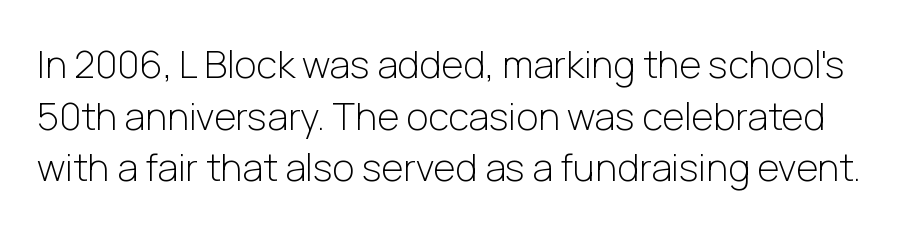
Q: Is the text bold? A: No.
Q: Is the text italic (slanted)? A: No, it is upright.
Q: Is the typeface a serif or a sans-serif typeface? A: Sans-serif.
Q: Is the text underlined? A: No.
Q: Is the spacing between letters normal or unusually wide? A: Normal.
Q: Is the spacing between lines tight, normal or loose? A: Normal.
Q: Width (condensed, normal, or wide)? A: Normal.
Q: Stroke contrast? A: Low.
Q: x-height? A: Medium.
Q: Monospaced? A: No.
